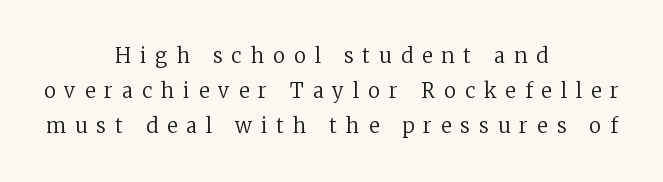
The tracking reads as deliberately expanded to a designer's eye. The zone under the glyphs is completely vacant. In terms of posture, this sample is upright. No letter is thick-stroked: the sample isn't bold. The setting favours the middle, as headings and verse often do.
